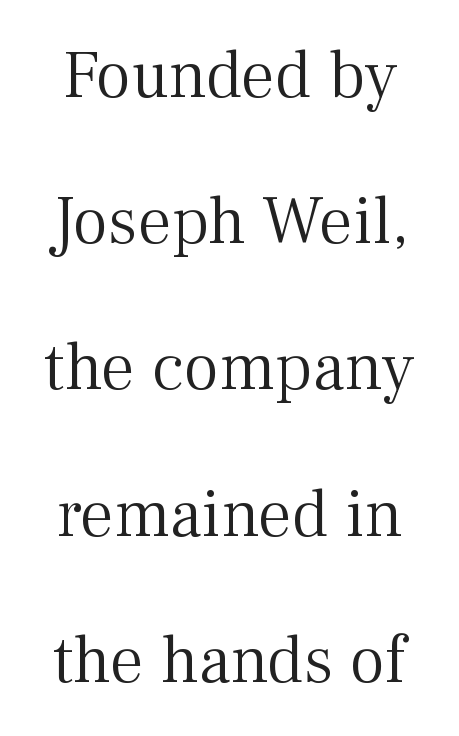
{"serif": "yes", "italic": "no", "bold": "no", "weight": "light", "width": "normal", "stroke_contrast": "medium", "x_height": "medium", "monospaced": "no", "underline": "no", "line_spacing": "loose", "line_spacing_ratio": 2.15, "letter_spacing": "normal", "letter_spacing_em": 0.0, "glyph_px": 68}
